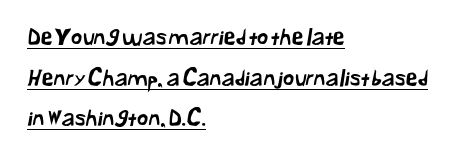
The image shows 22 px text type; set left-aligned, line spacing 1.85x, normal letter spacing, underlined.
